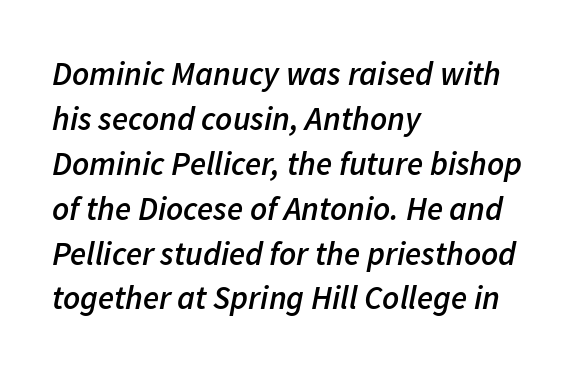
{"italic": "yes", "lean": "right", "slant_degrees": 11, "bold": "semi", "weight": "semibold", "width": "normal", "stroke_contrast": "low", "x_height": "medium", "monospaced": "no", "underline": "no", "align": "left", "line_spacing": "normal", "line_spacing_ratio": 1.36, "letter_spacing": "normal", "letter_spacing_em": 0.0, "glyph_px": 33}
